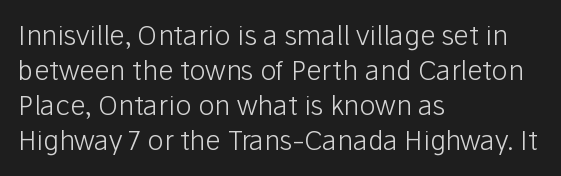
{"italic": "no", "bold": "no", "underline": "no", "align": "left", "line_spacing": "normal", "line_spacing_ratio": 1.3, "letter_spacing": "normal", "letter_spacing_em": 0.0, "glyph_px": 27}
